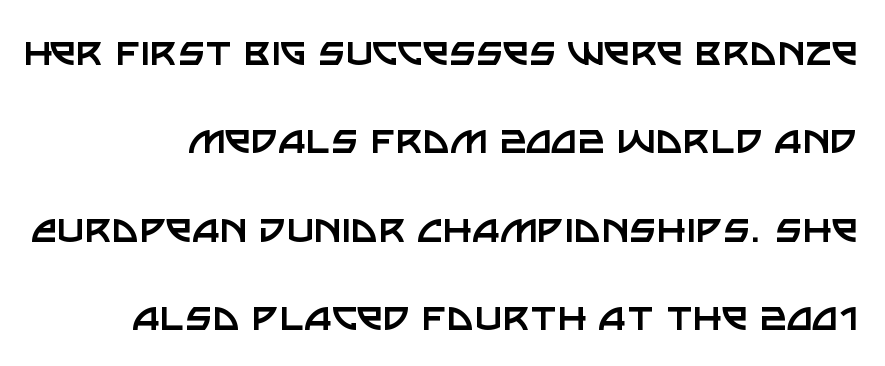
The image shows 47 px regular-weight sans-serif type, upright; set right-aligned, line spacing 1.88x, normal letter spacing, not underlined; low stroke contrast and a large x-height.
